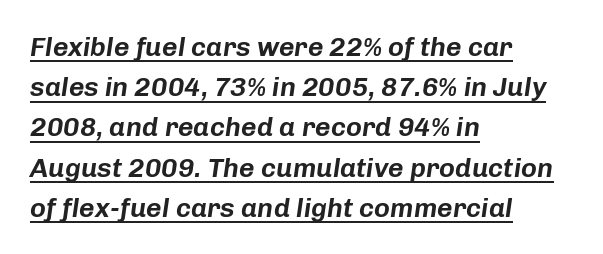
{"italic": "yes", "lean": "right", "slant_degrees": 8, "underline": "yes", "align": "left", "line_spacing": "normal", "line_spacing_ratio": 1.49, "letter_spacing": "normal", "letter_spacing_em": 0.0, "glyph_px": 27}
